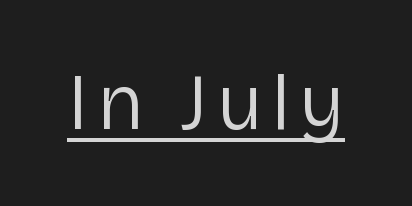
Q: Is the text bold? A: No.
Q: Is the text italic (slanted)? A: No, it is upright.
Q: Is the typeface a serif or a sans-serif typeface? A: Sans-serif.
Q: Is the text underlined? A: Yes.
Q: Width (condensed, normal, or wide)? A: Normal.
Q: Stroke contrast? A: Low.
Q: x-height? A: Medium.
Q: Monospaced? A: No.
